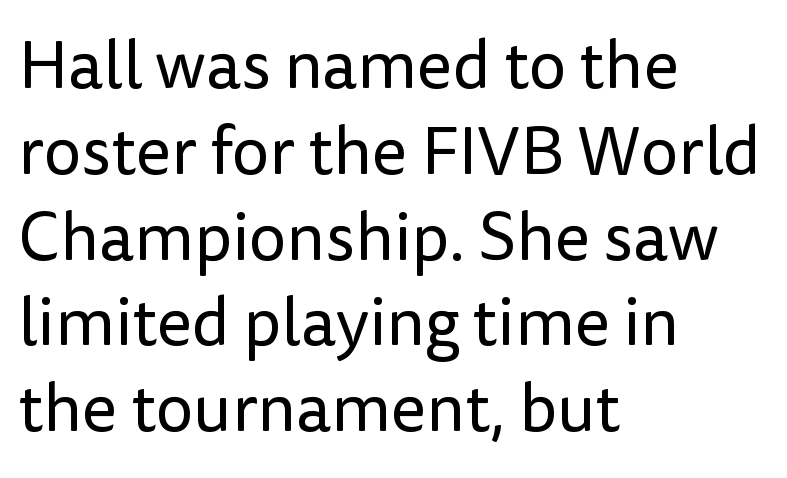
The line-height multiplier appears to be the usual default. The gap between lines stays unmarked. On a weight scale, this lands at 450 or below. The type sits square on the baseline with zero lean. You can tell from the bare stems that sans-serif type was used. Short note: letters normally spaced.
